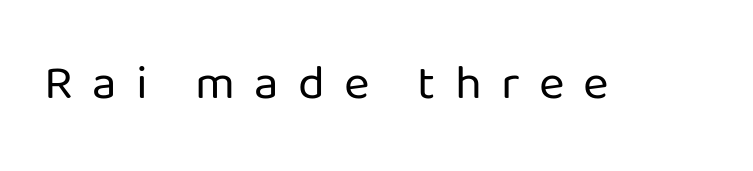
The image shows 49 px regular-weight sans-serif type, upright; set unusually wide letter spacing (+0.39 em), not underlined; low stroke contrast and a medium x-height.
